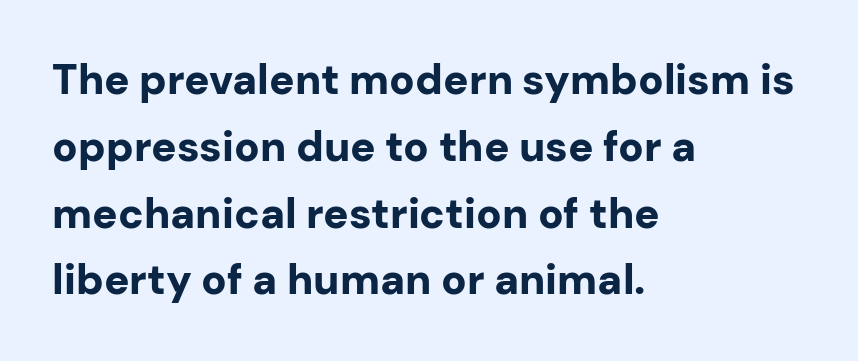
{"serif": "no", "italic": "no", "bold": "yes", "weight": "bold", "width": "normal", "stroke_contrast": "low", "x_height": "medium", "monospaced": "no", "underline": "no", "align": "left", "line_spacing": "normal", "line_spacing_ratio": 1.59, "letter_spacing": "normal", "letter_spacing_em": 0.0, "glyph_px": 42}
